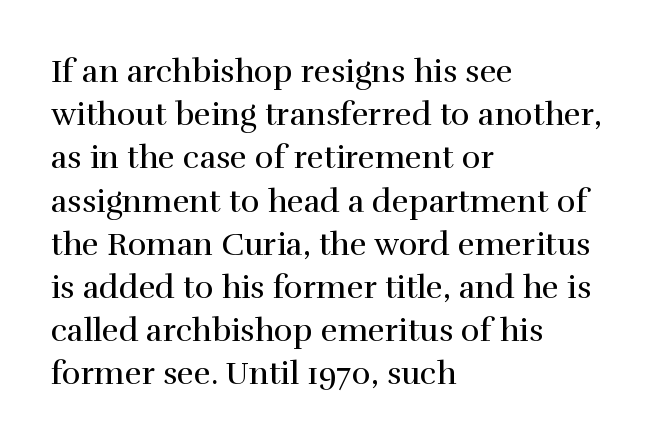
Q: Is the text bold? A: No.
Q: Is the text italic (slanted)? A: No, it is upright.
Q: Is the typeface a serif or a sans-serif typeface? A: Serif.
Q: Is the text underlined? A: No.
Q: How is the paragraph aligned? A: Left-aligned.
Q: Is the spacing between letters normal or unusually wide? A: Normal.
Q: Is the spacing between lines tight, normal or loose? A: Normal.
Q: Width (condensed, normal, or wide)? A: Normal.
Q: x-height? A: Medium.
Q: Monospaced? A: No.
